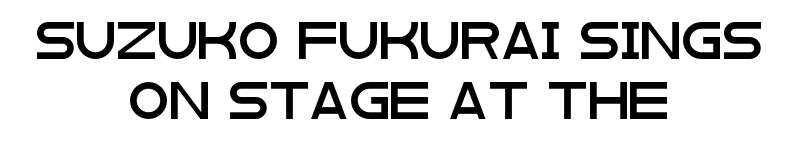
{"serif": "no", "italic": "no", "width": "wide", "stroke_contrast": "low", "x_height": "large", "monospaced": "no", "underline": "no", "align": "center", "line_spacing": "normal", "line_spacing_ratio": 1.62, "letter_spacing": "normal", "letter_spacing_em": 0.0, "glyph_px": 37}
